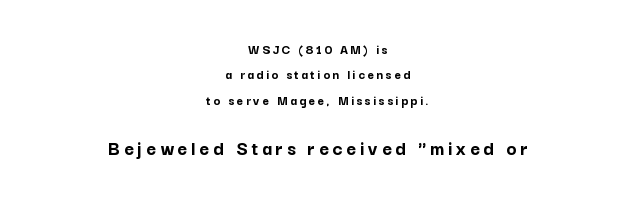
Q: Is the text bold? A: Yes.
Q: Is the text italic (slanted)? A: No, it is upright.
Q: Is the text underlined? A: No.
Q: How is the paragraph aligned? A: Centered.
Q: Which block of text is set in a larger size, the first (top) or the second (bottom)? A: The second (bottom) one.
